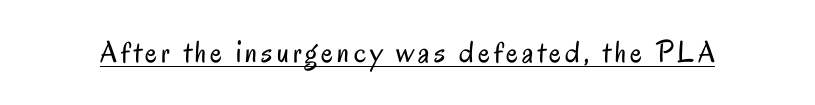
{"serif": "no", "italic": "no", "bold": "no", "weight": "regular", "width": "condensed", "stroke_contrast": "low", "x_height": "small", "monospaced": "no", "underline": "yes", "glyph_px": 31}
